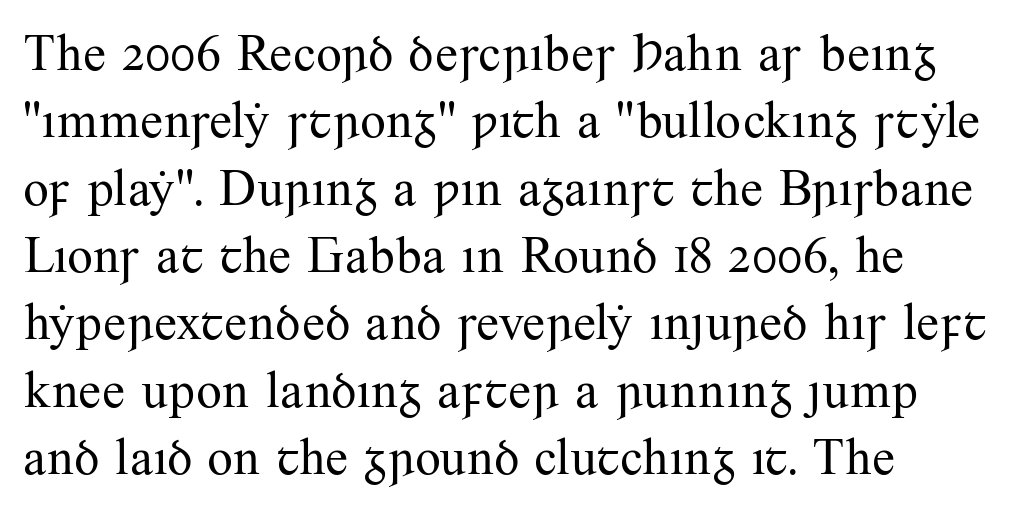
Q: Is the text bold? A: No.
Q: Is the text italic (slanted)? A: No, it is upright.
Q: Is the typeface a serif or a sans-serif typeface? A: Serif.
Q: Is the text underlined? A: No.
Q: Is the spacing between letters normal or unusually wide? A: Normal.
Q: Is the spacing between lines tight, normal or loose? A: Normal.
Q: Width (condensed, normal, or wide)? A: Normal.
Q: Stroke contrast? A: Medium.
Q: x-height? A: Small.
Q: Monospaced? A: No.
